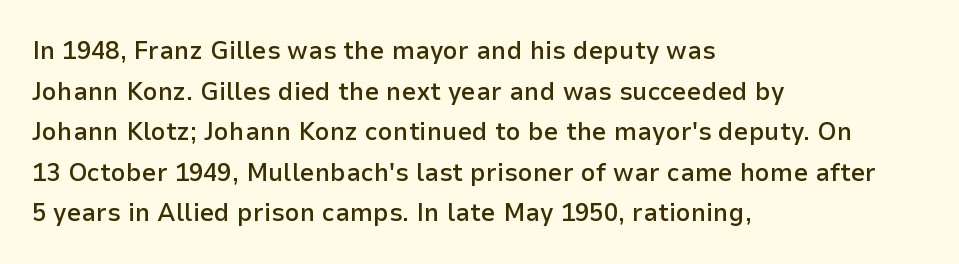
{"italic": "no", "bold": "semi", "underline": "no", "align": "left", "line_spacing": "normal", "line_spacing_ratio": 1.56, "letter_spacing": "normal", "letter_spacing_em": 0.0, "glyph_px": 26}
